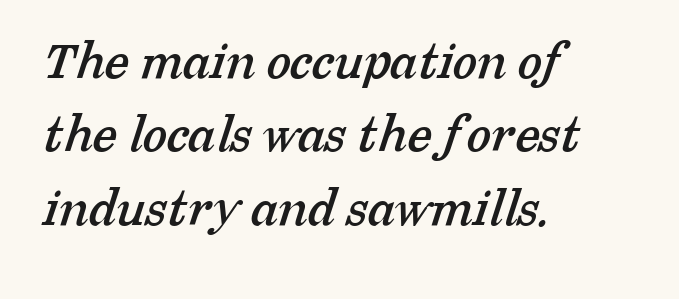
Q: Is the typeface a serif or a sans-serif typeface? A: Serif.
Q: Is the text underlined? A: No.
Q: How is the paragraph aligned? A: Left-aligned.
Q: Is the spacing between letters normal or unusually wide? A: Normal.
Q: Is the spacing between lines tight, normal or loose? A: Normal.
Q: Width (condensed, normal, or wide)? A: Normal.
Q: Stroke contrast? A: Low.
Q: x-height? A: Medium.
Q: Monospaced? A: No.
